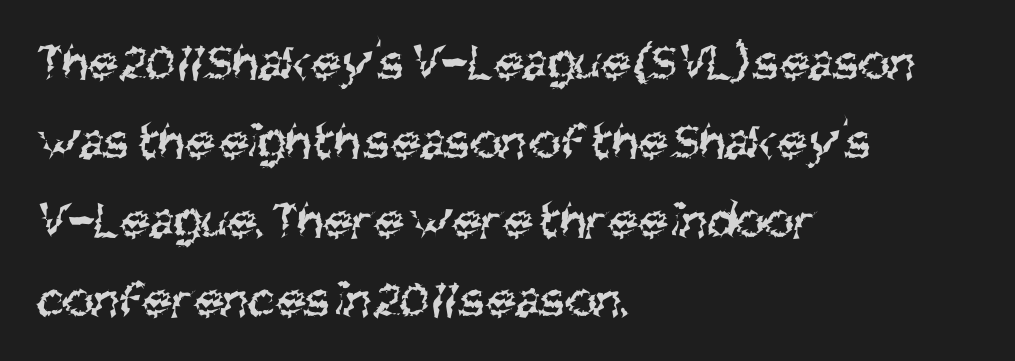
The image shows 53 px regular-weight, condensed sans-serif type; set left-aligned, normal line spacing (1.49x), normal letter spacing, not underlined; medium stroke contrast and a large x-height.
